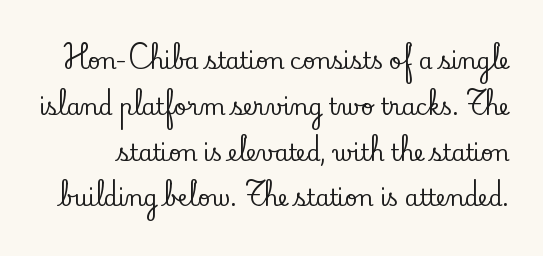
{"italic": "no", "underline": "no", "line_spacing": "loose", "line_spacing_ratio": 2.08, "letter_spacing": "normal", "letter_spacing_em": 0.0, "glyph_px": 22}
